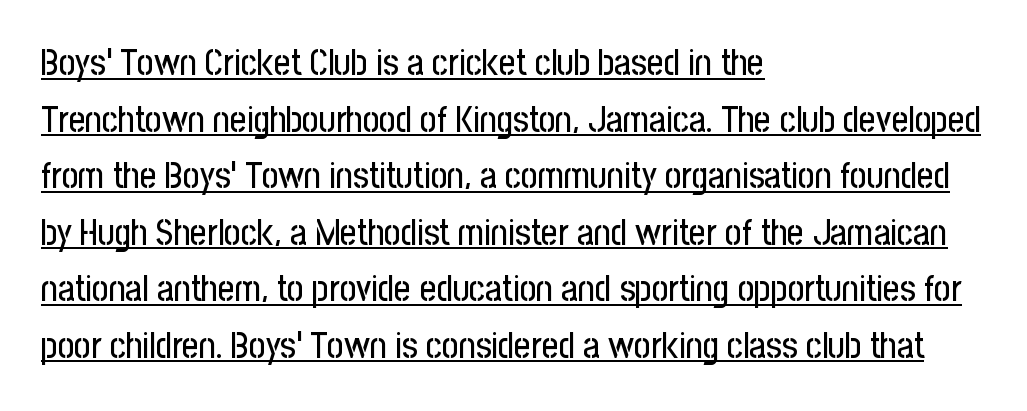
Honestly, the letter spacing is just normal — you wouldn't notice it. Varying glyph widths throughout — classic text-font behaviour. Tall strokes in this sample are plumb rather than angled. You can tell from the bare stems that sans-serif type was used. These characters rest on top of a visible drawn line. The designer left line spacing at the default.
